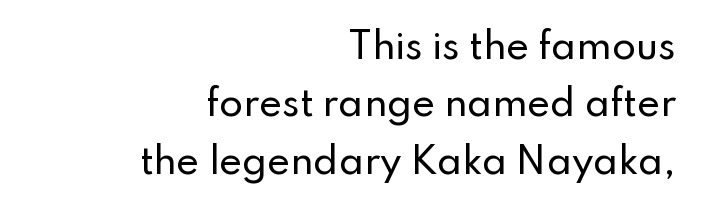
Does extra space separate the letters? No, they use regular spacing. Nothing sits at the stroke ends, so this counts as sans-serif. The leading is moderate, giving the passage an even texture. Ascenders rise straight up at ninety degrees.
